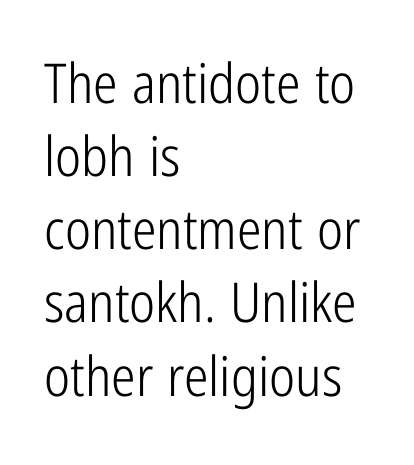
The rendering uses a moderate line-height, typical for paragraphs. A student would call this left alignment; a typographer would say flush left, rag right. Does extra space separate the letters? No, they use regular spacing. Character widths vary here, with narrow letters taking less room than wide ones.
